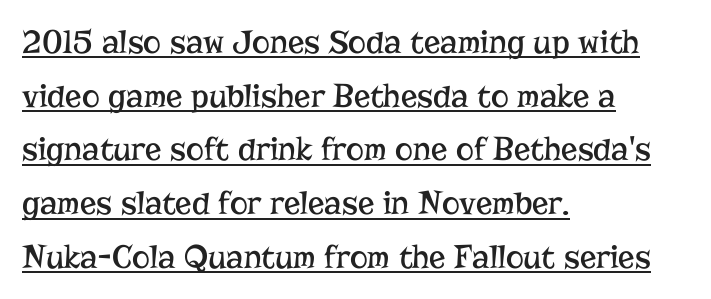
The image shows 34 px regular-weight serif type, upright; set left-aligned, normal line spacing (1.58x), normal letter spacing, underlined; low stroke contrast and a medium x-height.
